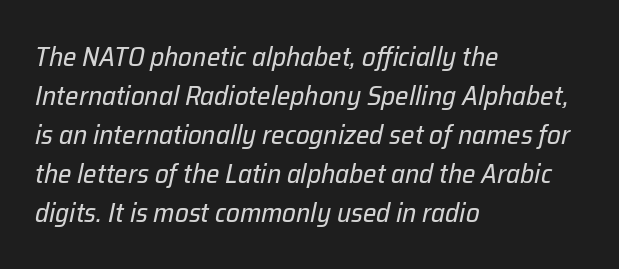
The image shows 27 px text type, italic (leaning right); set left-aligned, normal line spacing (1.44x), normal letter spacing, not underlined.
